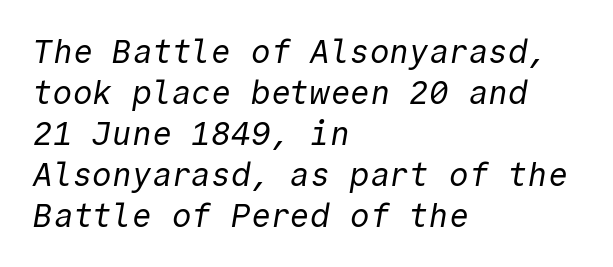
The setting favours the left margin, as ordinary paragraphs usually do. Stem width sits at or under what a default text font uses. Letters rest on an invisible, unmarked baseline. Here the glyphs are tracked normally, forming tight word shapes. Note: no serifs on the glyphs. The passage shown is typed in a monospace face where columns stay perfectly aligned.
